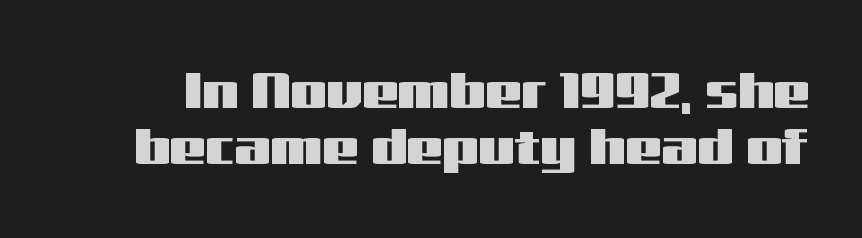
Compared with typical body copy, the letter spacing here is the same. Character widths vary here, with narrow letters taking less room than wide ones. The typography opts for an upright posture over an oblique one. The passage shown stacks its lines with hardly any gap.
